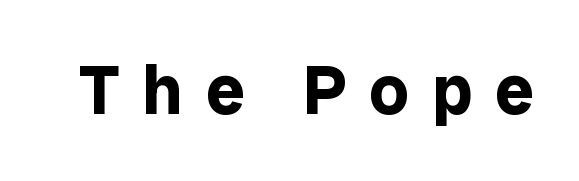
{"serif": "no", "italic": "no", "bold": "yes", "weight": "bold", "width": "normal", "stroke_contrast": "low", "x_height": "medium", "monospaced": "no", "underline": "no", "letter_spacing": "wide", "letter_spacing_em": 0.33, "glyph_px": 69}
